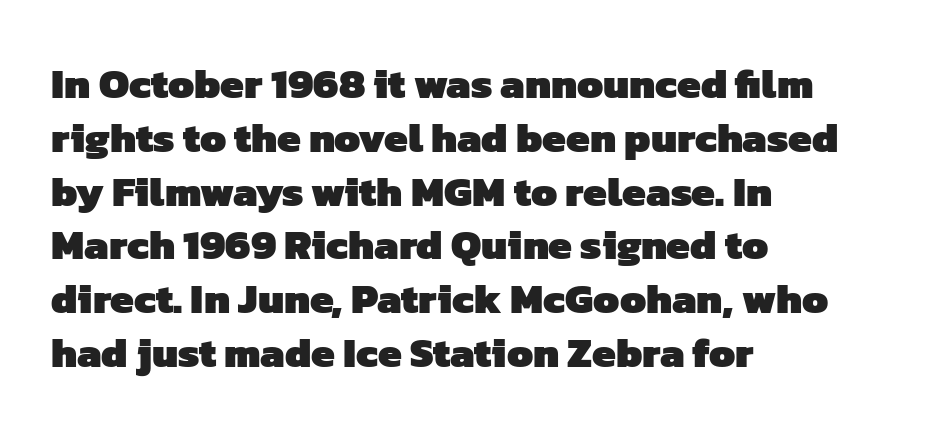
Q: Is the text bold? A: Yes.
Q: Is the typeface a serif or a sans-serif typeface? A: Sans-serif.
Q: Is the text underlined? A: No.
Q: How is the paragraph aligned? A: Left-aligned.
Q: Is the spacing between letters normal or unusually wide? A: Normal.
Q: Is the spacing between lines tight, normal or loose? A: Normal.
Q: Width (condensed, normal, or wide)? A: Normal.
Q: Stroke contrast? A: Low.
Q: x-height? A: Medium.
Q: Monospaced? A: No.
